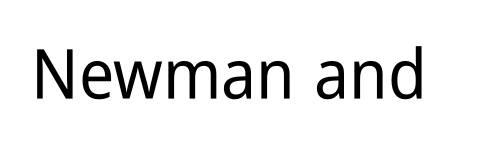
{"serif": "no", "italic": "no", "width": "condensed", "stroke_contrast": "low", "x_height": "medium", "monospaced": "no", "underline": "no", "letter_spacing": "normal", "letter_spacing_em": 0.0, "glyph_px": 69}
